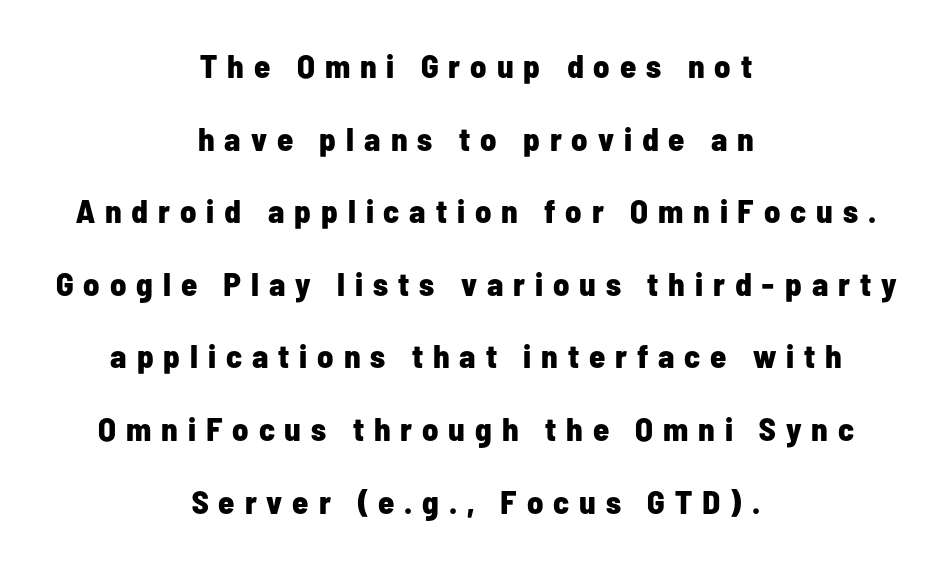
The image shows 33 px bold, condensed sans-serif type, upright; set centered, loose line spacing (2.2x), unusually wide letter spacing (+0.3 em), not underlined; low stroke contrast and a medium x-height.
